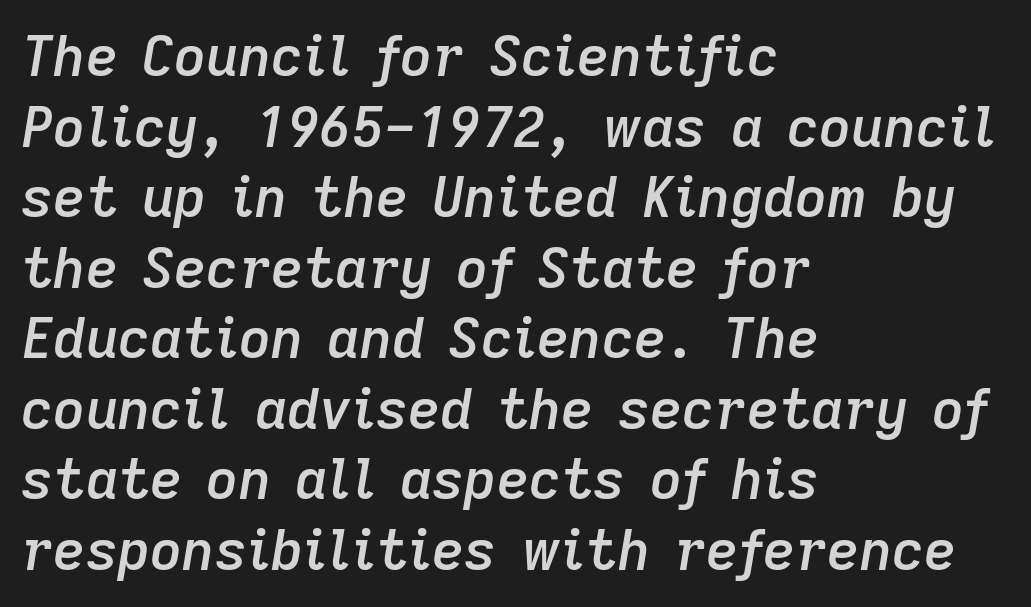
Q: Is the text bold? A: Semi-bold.
Q: Is the text italic (slanted)? A: Yes, it leans right by about 9 degrees.
Q: Is the text underlined? A: No.
Q: How is the paragraph aligned? A: Left-aligned.
Q: Is the spacing between letters normal or unusually wide? A: Normal.
Q: Is the spacing between lines tight, normal or loose? A: Normal.
Q: Width (condensed, normal, or wide)? A: Normal.
Q: Stroke contrast? A: Low.
Q: x-height? A: Medium.
Q: Monospaced? A: No.
